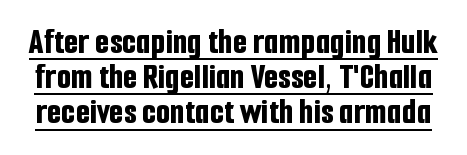
The image shows 37 px bold, condensed sans-serif type, upright; set tight line spacing (0.95x), normal letter spacing, underlined; low stroke contrast and a medium x-height.
